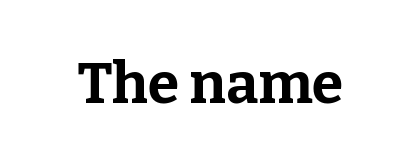
The image shows 57 px bold serif type, upright; set normal letter spacing, not underlined; low stroke contrast and a medium x-height.
